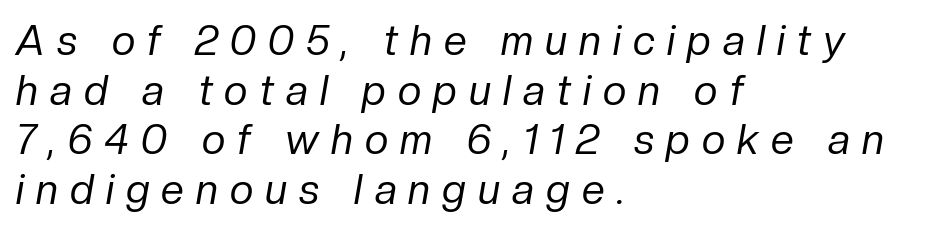
The image shows 41 px regular-weight type, italic (leaning right); set left-aligned, line spacing 1.21x, unusually wide letter spacing (+0.3 em), not underlined; low stroke contrast and a medium x-height.
